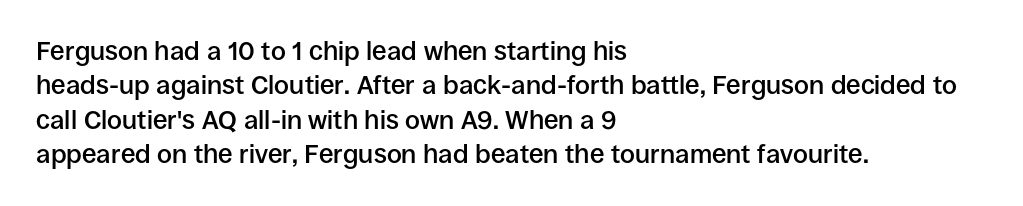
The image shows 26 px text type, upright; set left-aligned, normal line spacing (1.32x), normal letter spacing, not underlined.
